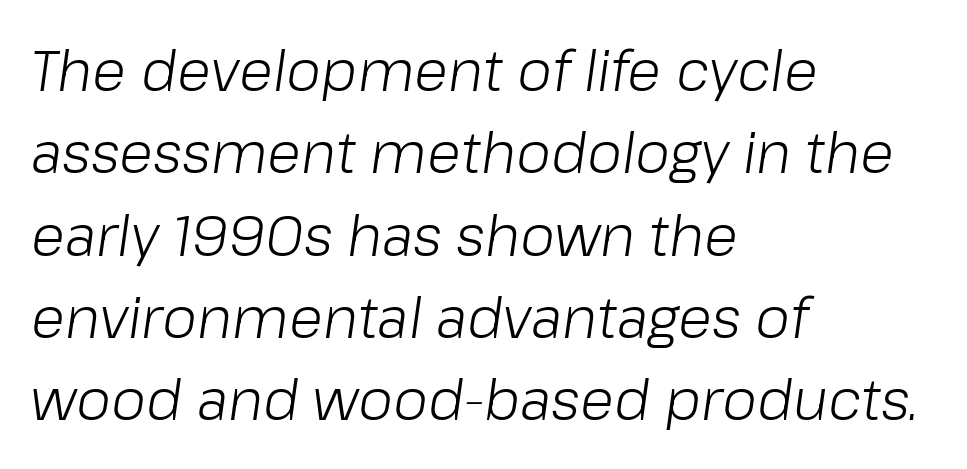
The image shows 56 px light type, italic (leaning right); set left-aligned, normal line spacing (1.47x), normal letter spacing, not underlined; low stroke contrast and a medium x-height.
